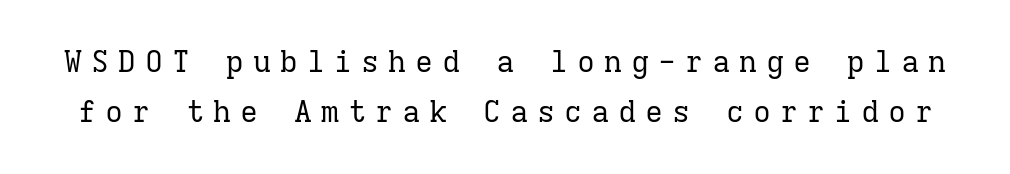
{"serif": "yes", "italic": "no", "bold": "no", "weight": "regular", "width": "normal", "stroke_contrast": "low", "x_height": "medium", "monospaced": "yes", "underline": "no", "line_spacing": "normal", "line_spacing_ratio": 1.66, "letter_spacing": "wide", "letter_spacing_em": 0.3, "glyph_px": 30}
